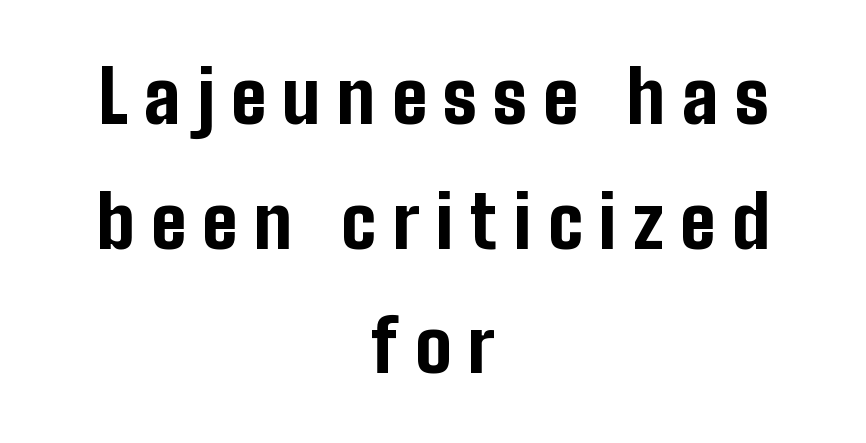
The image shows 72 px bold, condensed sans-serif type, upright; set centered, line spacing 1.73x, unusually wide letter spacing (+0.23 em), not underlined; low stroke contrast and a medium x-height.
